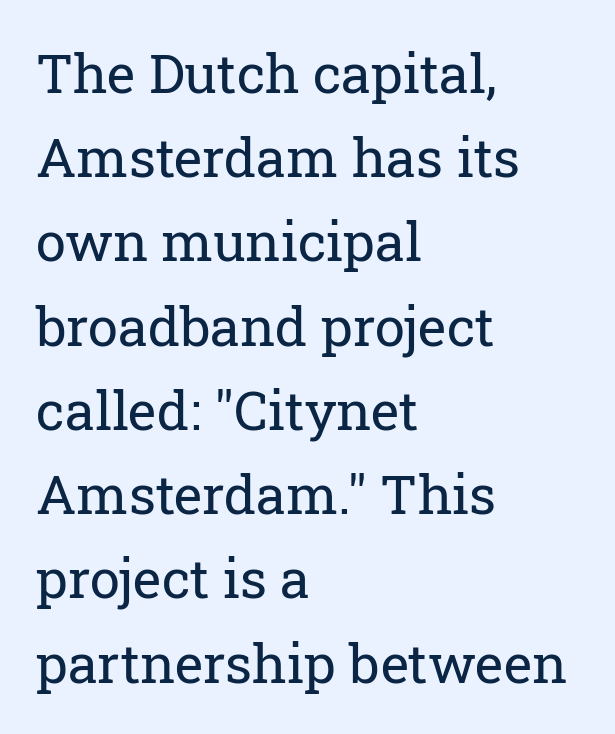
Q: Is the text bold? A: No.
Q: Is the text italic (slanted)? A: No, it is upright.
Q: Is the typeface a serif or a sans-serif typeface? A: Serif.
Q: Is the text underlined? A: No.
Q: How is the paragraph aligned? A: Left-aligned.
Q: Is the spacing between letters normal or unusually wide? A: Normal.
Q: Is the spacing between lines tight, normal or loose? A: Normal.
Q: Width (condensed, normal, or wide)? A: Normal.
Q: Stroke contrast? A: Low.
Q: x-height? A: Medium.
Q: Monospaced? A: No.
